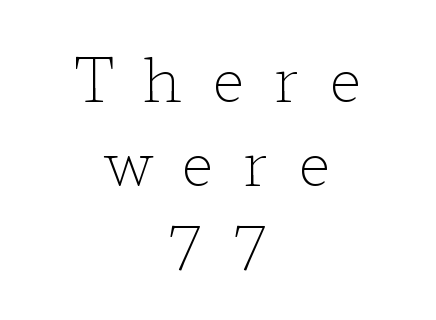
The image shows 60 px light, wide serif type, upright; set centered, normal line spacing (1.4x), unusually wide letter spacing (+0.5 em), not underlined; low stroke contrast and a medium x-height.
